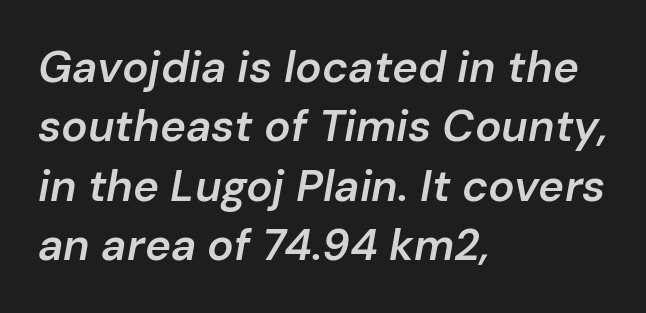
{"italic": "yes", "lean": "right", "slant_degrees": 10, "bold": "semi", "weight": "semibold", "width": "normal", "stroke_contrast": "low", "x_height": "medium", "monospaced": "no", "underline": "no", "align": "left", "line_spacing": "normal", "line_spacing_ratio": 1.35, "letter_spacing": "normal", "letter_spacing_em": 0.0, "glyph_px": 44}
